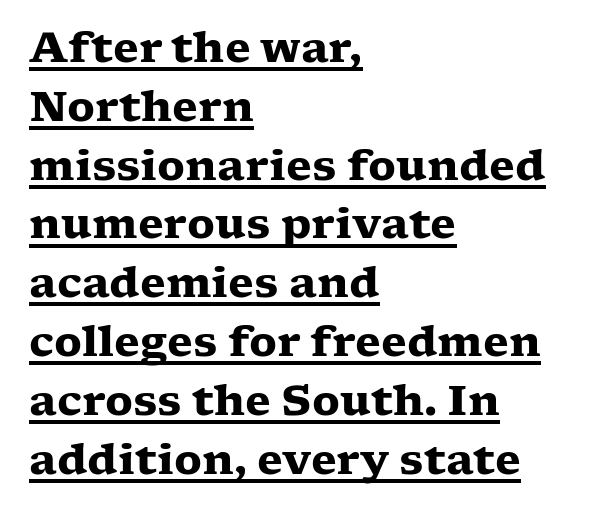
The image shows 42 px heavy, wide serif type, upright; set left-aligned, normal line spacing (1.4x), normal letter spacing, underlined; low stroke contrast and a medium x-height.
